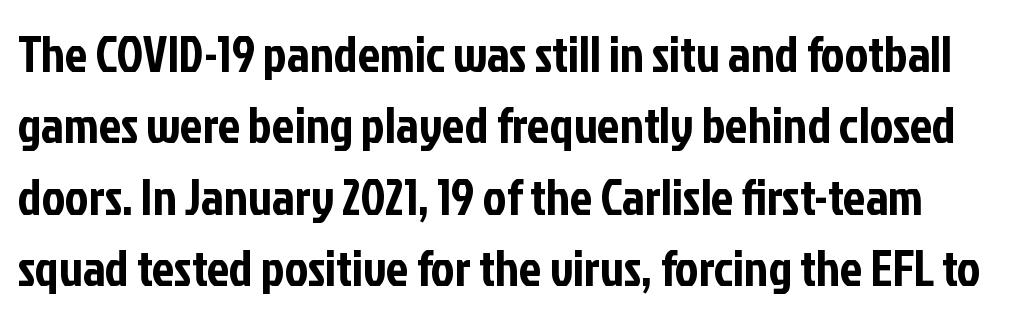
{"serif": "no", "italic": "no", "width": "condensed", "stroke_contrast": "low", "x_height": "medium", "monospaced": "no", "underline": "no", "line_spacing": "normal", "line_spacing_ratio": 1.43, "letter_spacing": "normal", "letter_spacing_em": 0.0, "glyph_px": 50}
